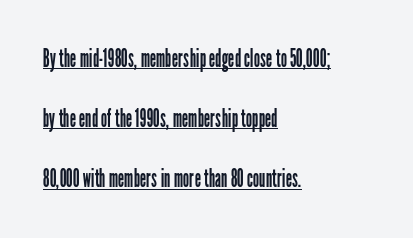
Designer's note — italics off, roman on. Which margin do the lines hug? The left one — the right edge is uneven. Vertical spacing — loose. You could call the tracking neutral — neither tight nor loose.
